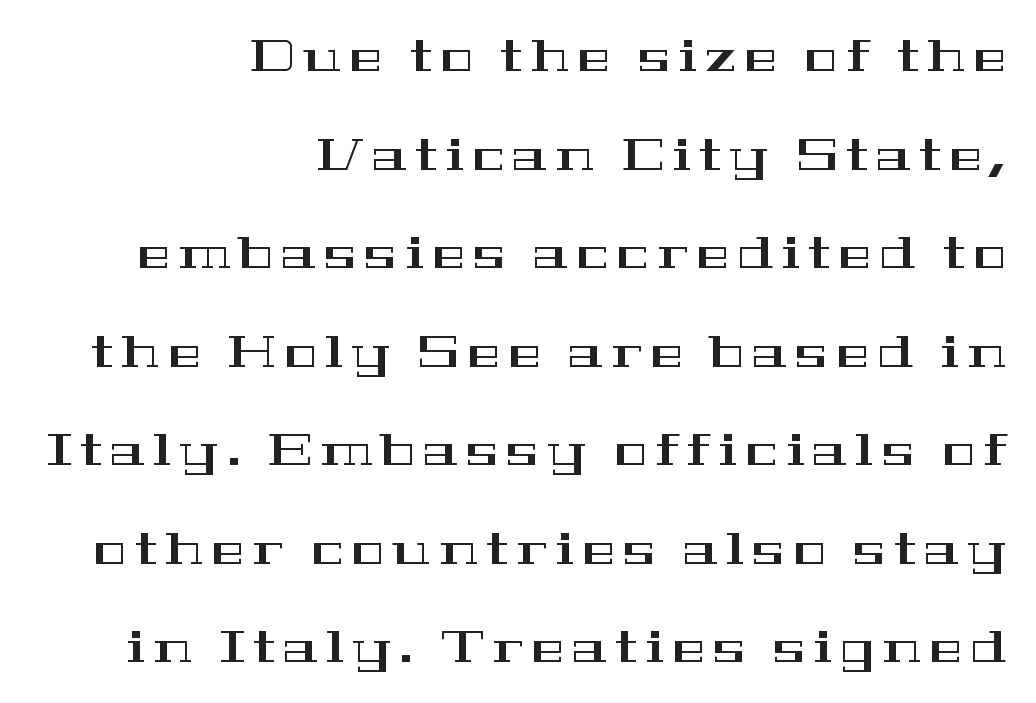
These lines are composed in type with serifs. Decoration check: the copy has no underline. Leftover space on each line is placed entirely before the opening word. This sample trades compactness for vertical openness between lines.
